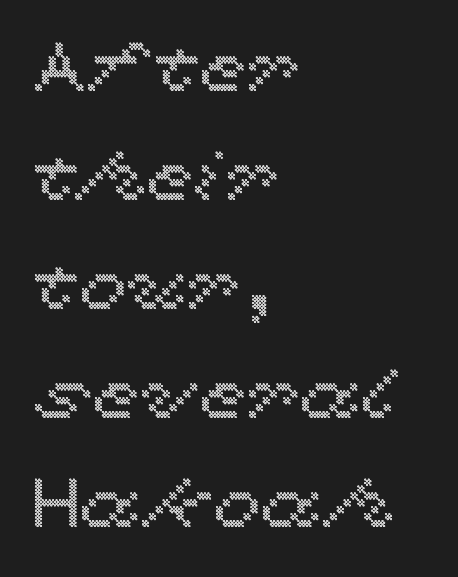
Casual observation: everything's shoved over to the left. The rendering keeps characters at their native spacing. You could not count columns in this text — the font is proportionally spaced.
